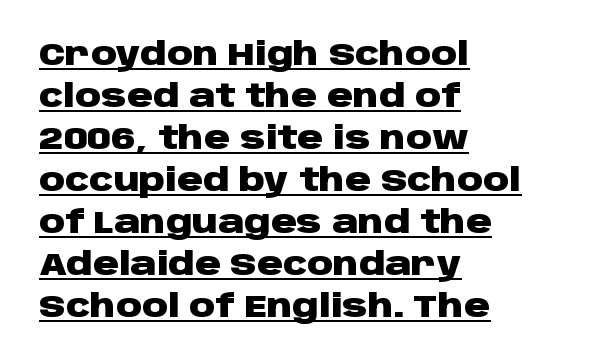
The image shows 32 px heavy, wide sans-serif type, upright; set left-aligned, normal line spacing (1.31x), normal letter spacing, underlined; low stroke contrast and a large x-height.
